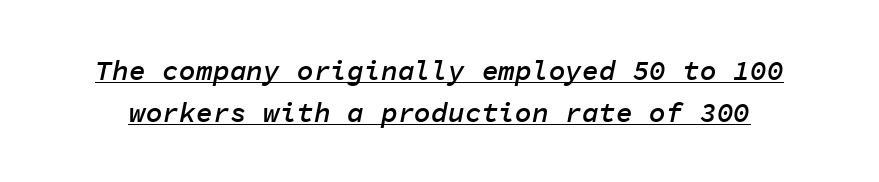
There's an unmistakable incline to the writing here. The space between consecutive lines is moderate. These lines keep a tight, regular rhythm from letter to letter. The typesetter has applied underlining to the passage shown.
